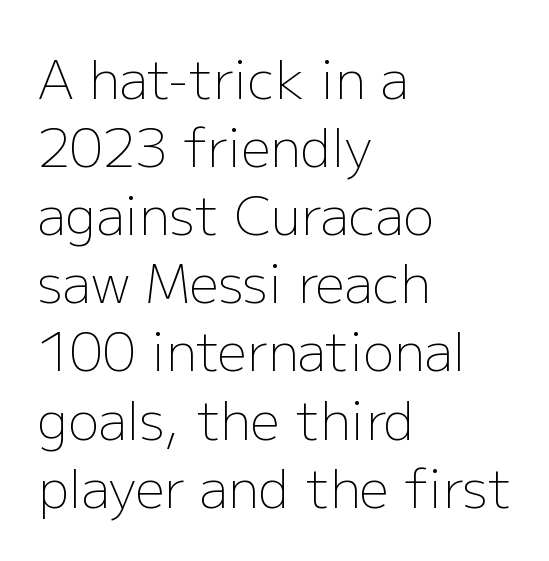
{"serif": "no", "italic": "no", "bold": "no", "weight": "light", "width": "normal", "stroke_contrast": "low", "x_height": "medium", "monospaced": "no", "underline": "no", "align": "left", "line_spacing": "normal", "line_spacing_ratio": 1.31, "letter_spacing": "normal", "letter_spacing_em": 0.0, "glyph_px": 52}
